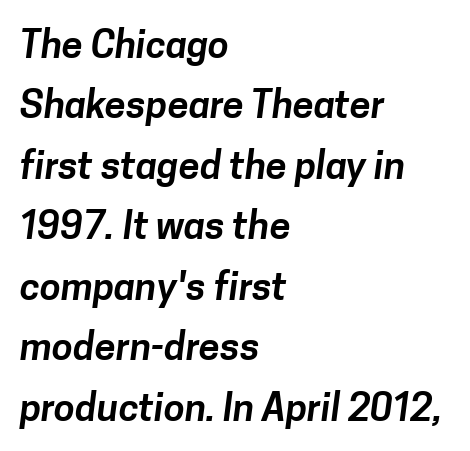
The image shows 38 px sans-serif type; set left-aligned, normal line spacing (1.59x), normal letter spacing, not underlined; low stroke contrast and a medium x-height.
